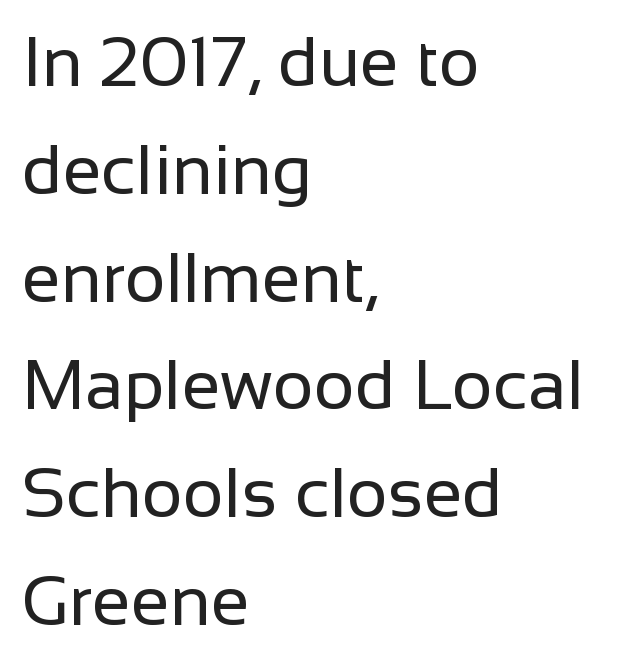
The text block is weighted toward the left margin, trailing off unevenly rightward. Weight: regular or lighter. Italic? Not at all — the glyphs are vertical. Classification — sans serif. The rendering uses natural spacing where letterforms have individual widths. Characters follow at the spacing the type designer built in.
